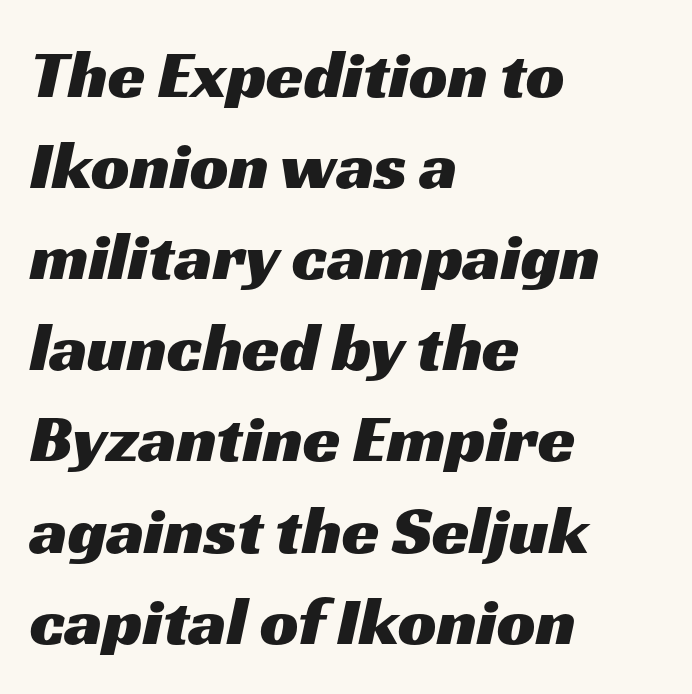
Anything drawn beneath the words? Only blank space. The letters advance in unequal steps, a hallmark of proportional type. Compared with typical body copy, the letter spacing here is the same. How would I describe the line gaps? Plain and ordinary. Casual observation: everything's shoved over to the left. The passage shown is typeset with a sans-serif family.
